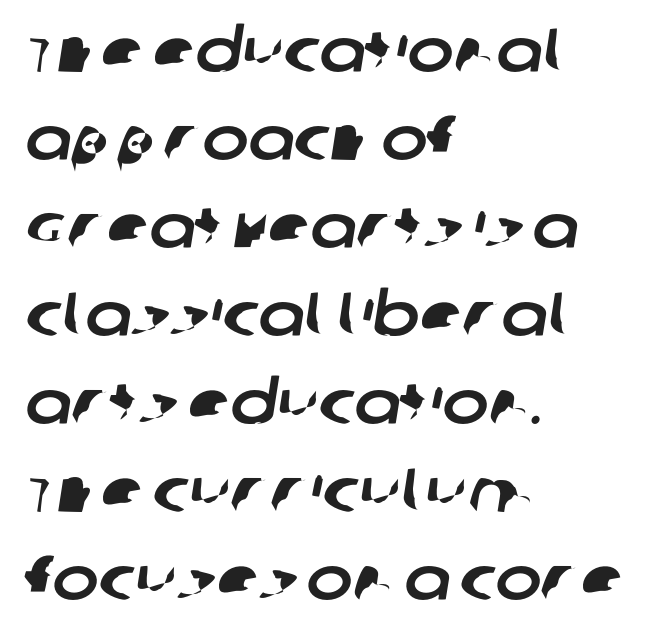
The image shows 62 px sans-serif type; set left-aligned, normal line spacing (1.42x), normal letter spacing, not underlined; low stroke contrast and a large x-height.
